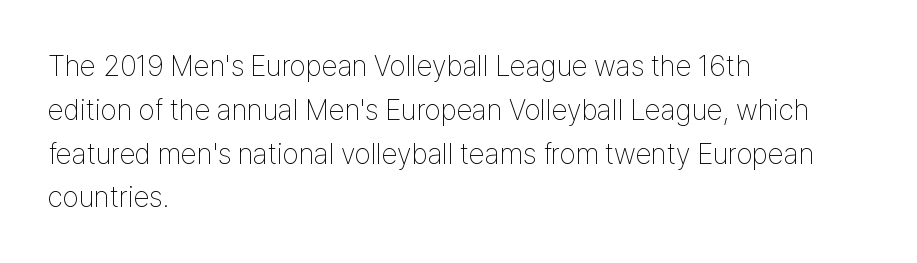
Short and long lines alike share a common starting point at left. Just letters on the line, the space beneath them empty. This rendering leaves character spacing at its baseline value. Quick note: interline space is typical. Is this a heavy cut? Hardly; it is regular or lighter. The passage shown is typed in a proportional face where columns would drift.
